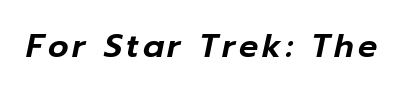
{"italic": "yes", "lean": "right", "slant_degrees": 12, "width": "normal", "stroke_contrast": "low", "x_height": "medium", "monospaced": "no", "underline": "no", "glyph_px": 32}
